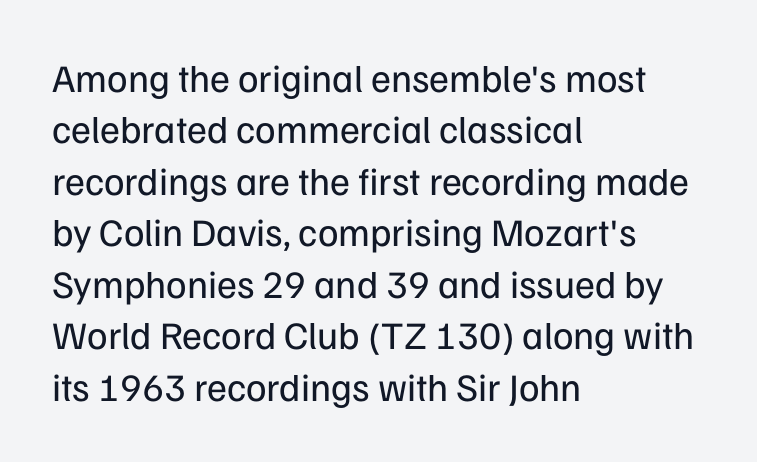
The image shows 39 px regular-weight sans-serif type, upright; set left-aligned, normal line spacing (1.32x), normal letter spacing, not underlined; low stroke contrast and a medium x-height.
